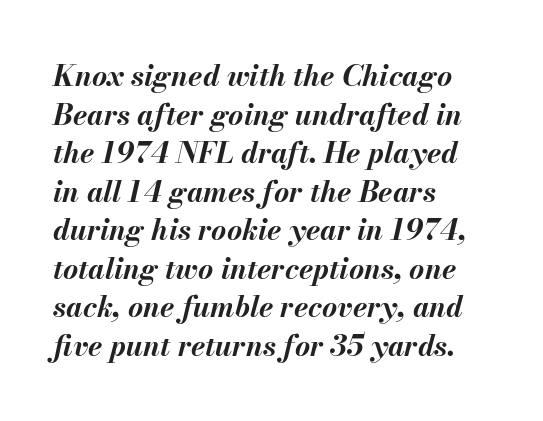
Q: Is the text bold? A: Yes.
Q: Is the text italic (slanted)? A: Yes, it leans right by about 13 degrees.
Q: Is the text underlined? A: No.
Q: How is the paragraph aligned? A: Left-aligned.
Q: Is the spacing between letters normal or unusually wide? A: Normal.
Q: Is the spacing between lines tight, normal or loose? A: Normal.
Q: Width (condensed, normal, or wide)? A: Normal.
Q: Stroke contrast? A: Medium.
Q: x-height? A: Small.
Q: Monospaced? A: No.
